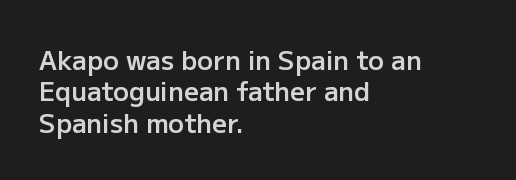
The image shows 26 px text type, upright; set left-aligned, line spacing 1.21x, normal letter spacing, not underlined.
